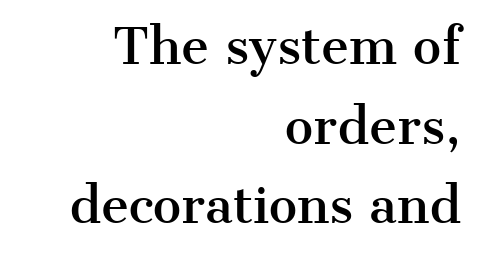
Q: Is the text italic (slanted)? A: No, it is upright.
Q: Is the typeface a serif or a sans-serif typeface? A: Serif.
Q: Is the text underlined? A: No.
Q: How is the paragraph aligned? A: Right-aligned.
Q: Is the spacing between letters normal or unusually wide? A: Normal.
Q: Is the spacing between lines tight, normal or loose? A: Normal.
Q: Width (condensed, normal, or wide)? A: Normal.
Q: Stroke contrast? A: Medium.
Q: x-height? A: Medium.
Q: Monospaced? A: No.
